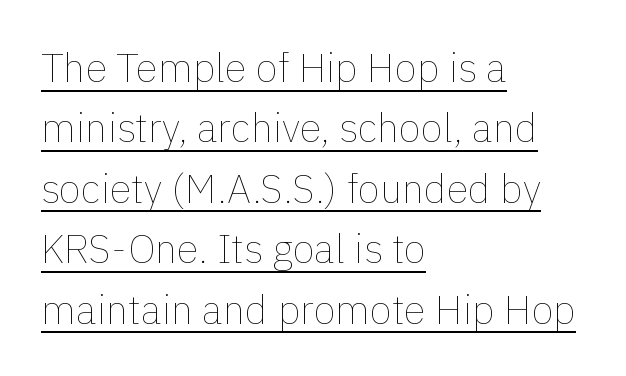
Q: Is the text bold? A: No.
Q: Is the text italic (slanted)? A: No, it is upright.
Q: Is the text underlined? A: Yes.
Q: How is the paragraph aligned? A: Left-aligned.
Q: Is the spacing between letters normal or unusually wide? A: Normal.
Q: Is the spacing between lines tight, normal or loose? A: Normal.
Q: Width (condensed, normal, or wide)? A: Normal.
Q: x-height? A: Medium.
Q: Monospaced? A: No.
